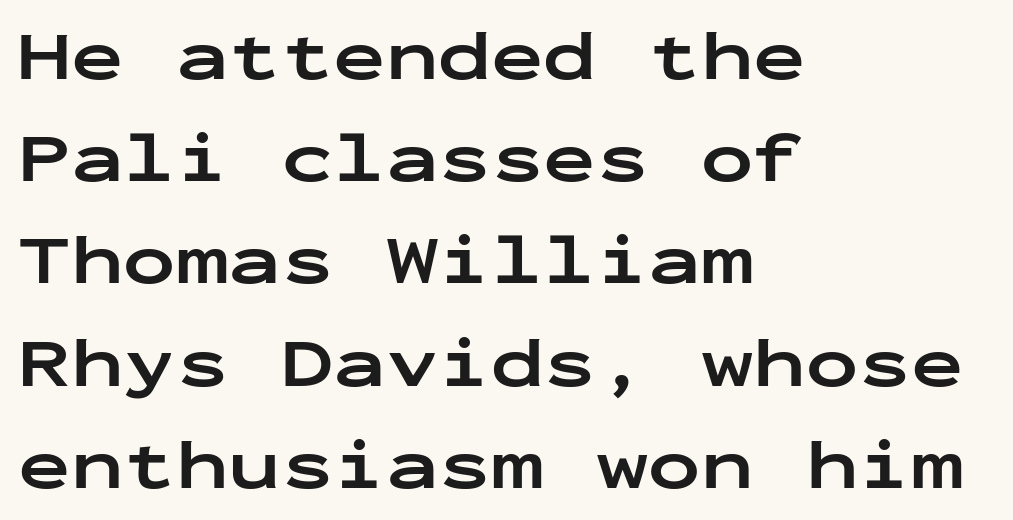
{"serif": "no", "italic": "no", "bold": "yes", "weight": "bold", "width": "wide", "stroke_contrast": "low", "x_height": "medium", "monospaced": "yes", "underline": "no", "align": "left", "line_spacing": "normal", "line_spacing_ratio": 1.46, "letter_spacing": "normal", "letter_spacing_em": 0.0, "glyph_px": 70}
